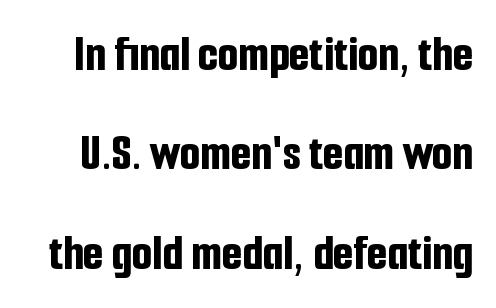
Q: Is the text bold? A: Yes.
Q: Is the text italic (slanted)? A: No, it is upright.
Q: Is the typeface a serif or a sans-serif typeface? A: Sans-serif.
Q: Is the text underlined? A: No.
Q: Is the spacing between letters normal or unusually wide? A: Normal.
Q: Is the spacing between lines tight, normal or loose? A: Loose.
Q: Width (condensed, normal, or wide)? A: Condensed.
Q: Stroke contrast? A: Low.
Q: x-height? A: Medium.
Q: Monospaced? A: No.
